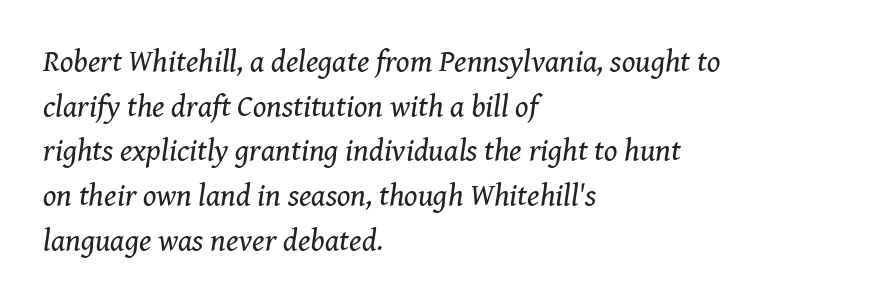
Q: Is the text bold? A: No.
Q: Is the text italic (slanted)? A: Yes, it leans right by about 8 degrees.
Q: Is the typeface a serif or a sans-serif typeface? A: Serif.
Q: Is the text underlined? A: No.
Q: How is the paragraph aligned? A: Left-aligned.
Q: Is the spacing between letters normal or unusually wide? A: Normal.
Q: Is the spacing between lines tight, normal or loose? A: Normal.
Q: Width (condensed, normal, or wide)? A: Normal.
Q: Stroke contrast? A: Medium.
Q: x-height? A: Medium.
Q: Monospaced? A: No.
